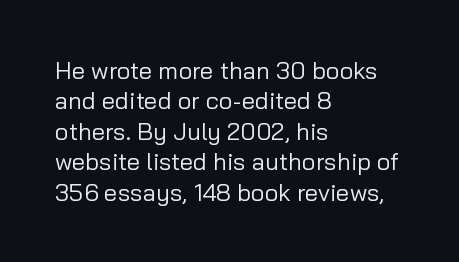
The image shows 24 px text type, upright; set left-aligned, normal line spacing (1.27x), normal letter spacing, not underlined.
